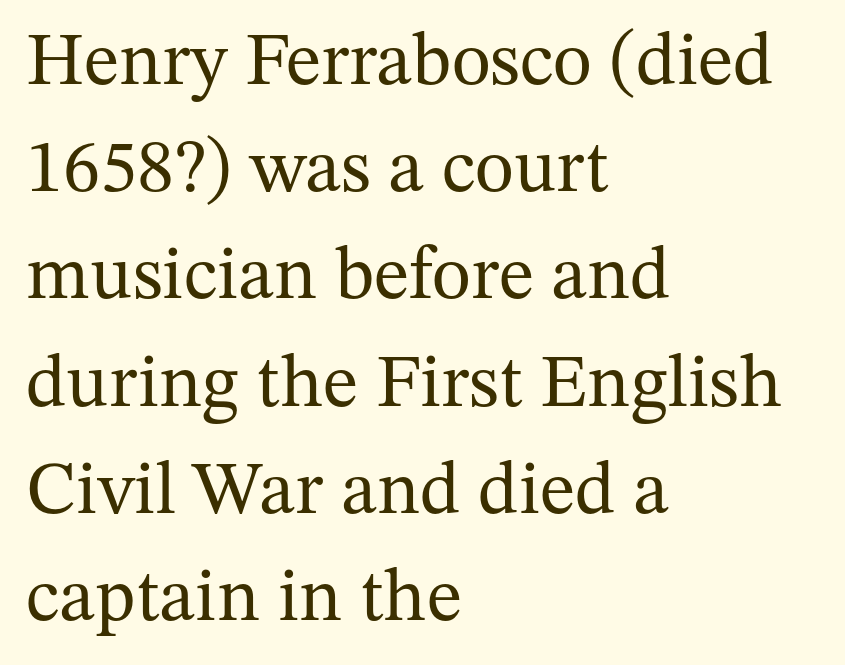
Little horizontal feet cap the strokes, marking this as serif type. This sample is left-justified, so line endings fall wherever the words run out. A quiet, ordinary-to-light weight characterises the typeface. These lines sit exactly where default settings would place them. Inter-character spacing is left at the font's built-in metrics. Upright lettering throughout.
